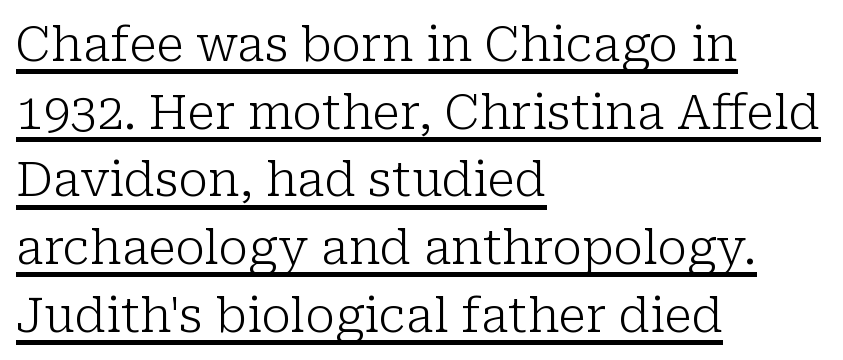
The image shows 48 px light serif type, upright; set left-aligned, normal line spacing (1.41x), normal letter spacing, underlined; low stroke contrast and a medium x-height.
